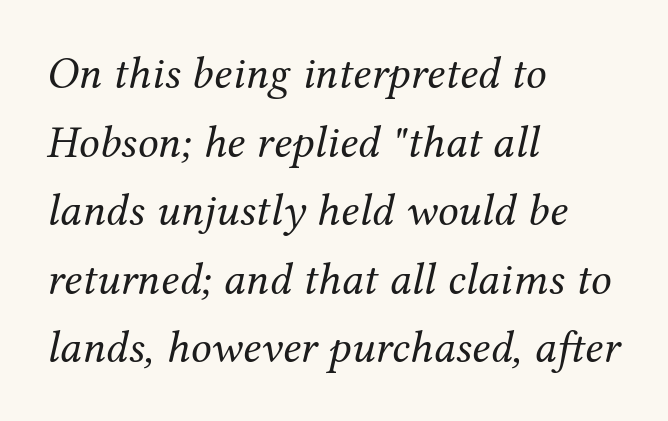
{"serif": "yes", "italic": "yes", "lean": "right", "slant_degrees": 12, "bold": "no", "weight": "regular", "width": "normal", "stroke_contrast": "medium", "x_height": "medium", "monospaced": "no", "underline": "no", "align": "left", "line_spacing": "normal", "line_spacing_ratio": 1.49, "letter_spacing": "normal", "letter_spacing_em": 0.0, "glyph_px": 46}
